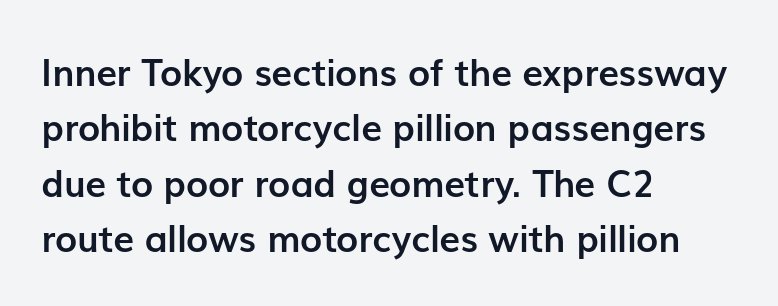
Q: Is the text bold? A: Yes.
Q: Is the text italic (slanted)? A: No, it is upright.
Q: Is the typeface a serif or a sans-serif typeface? A: Sans-serif.
Q: Is the text underlined? A: No.
Q: How is the paragraph aligned? A: Left-aligned.
Q: Is the spacing between letters normal or unusually wide? A: Normal.
Q: Is the spacing between lines tight, normal or loose? A: Normal.
Q: Width (condensed, normal, or wide)? A: Normal.
Q: Stroke contrast? A: Low.
Q: x-height? A: Medium.
Q: Monospaced? A: No.
